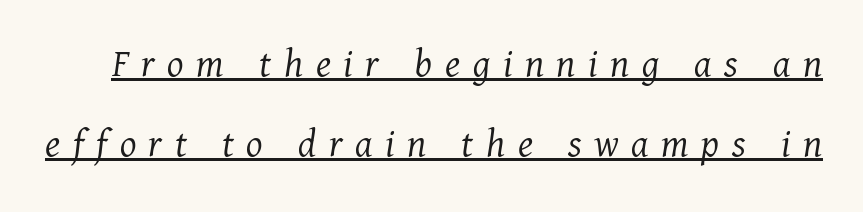
The image shows 42 px light serif type, italic (leaning right); set loose line spacing (1.91x), unusually wide letter spacing (+0.3 em), underlined; medium stroke contrast and a medium x-height.
